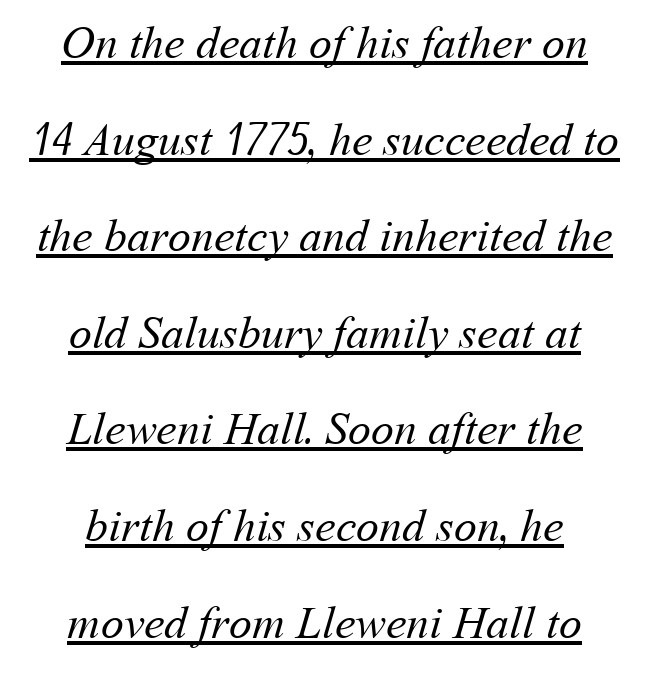
Q: Is the text bold? A: No.
Q: Is the text underlined? A: Yes.
Q: How is the paragraph aligned? A: Centered.
Q: Is the spacing between letters normal or unusually wide? A: Normal.
Q: Is the spacing between lines tight, normal or loose? A: Loose.
Q: Width (condensed, normal, or wide)? A: Normal.
Q: Stroke contrast? A: Medium.
Q: x-height? A: Medium.
Q: Monospaced? A: No.
